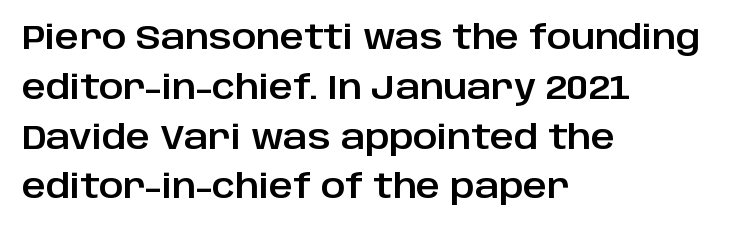
Q: Is the text italic (slanted)? A: No, it is upright.
Q: Is the typeface a serif or a sans-serif typeface? A: Sans-serif.
Q: Is the text underlined? A: No.
Q: How is the paragraph aligned? A: Left-aligned.
Q: Is the spacing between letters normal or unusually wide? A: Normal.
Q: Is the spacing between lines tight, normal or loose? A: Normal.
Q: Width (condensed, normal, or wide)? A: Normal.
Q: Stroke contrast? A: Low.
Q: x-height? A: Large.
Q: Monospaced? A: No.
